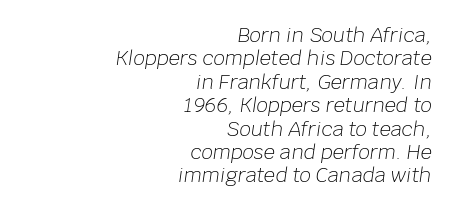
No extra tracking has been applied to these lines. Has an underline been added? It has not. Style check: oblique. In CSS terms this would be text-align: right. A light-to-regular cut is what we see here.
